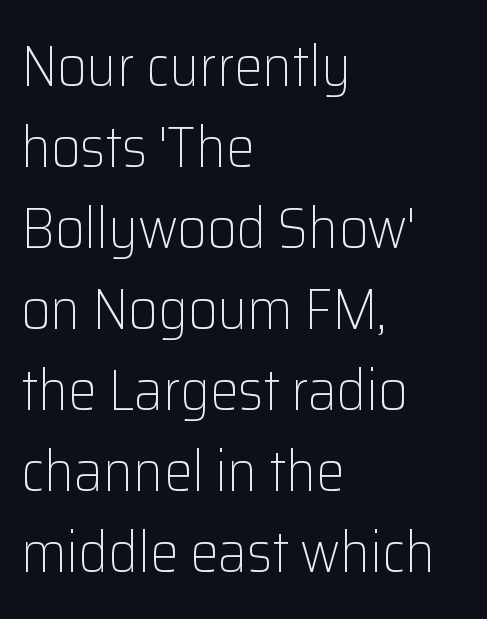
{"serif": "no", "italic": "no", "bold": "no", "weight": "light", "width": "normal", "stroke_contrast": "low", "x_height": "medium", "monospaced": "no", "underline": "no", "align": "left", "line_spacing": "normal", "line_spacing_ratio": 1.42, "letter_spacing": "normal", "letter_spacing_em": 0.0, "glyph_px": 57}
